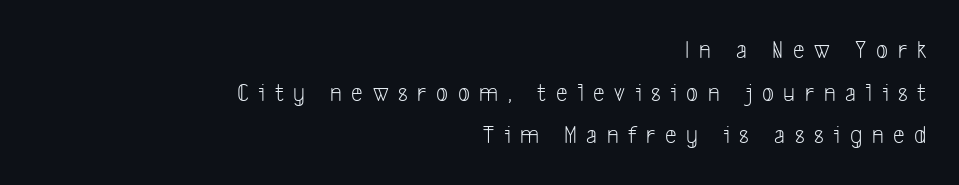
The rows are spaced the way most documents space them. Anything drawn beneath the words? Only blank space. Stems and bowls with no extra thickness — not bold. A student would call this right alignment; a typographer would say flush right, rag left. Does extra space separate the letters? Yes, quite a lot of it.
